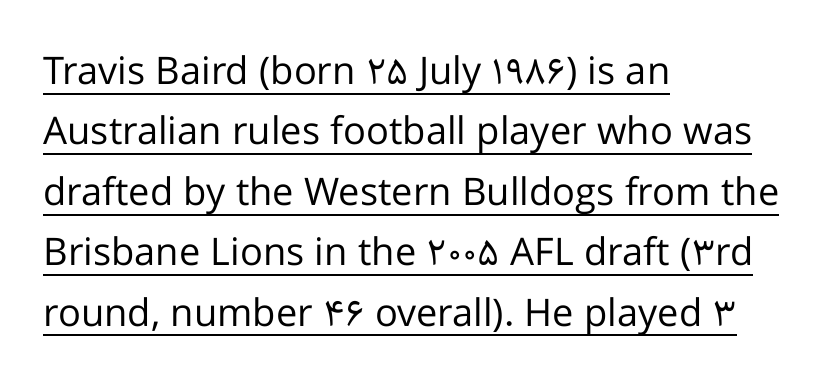
The image shows 38 px regular-weight sans-serif type, upright; set left-aligned, normal line spacing (1.59x), normal letter spacing, underlined; low stroke contrast and a medium x-height.
